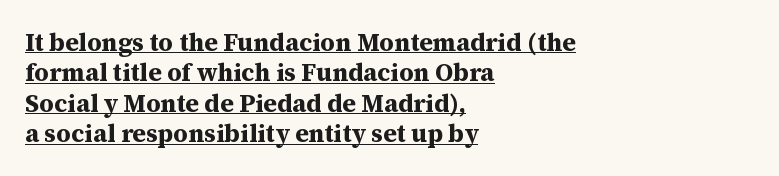
Q: Is the text bold? A: Yes.
Q: Is the text italic (slanted)? A: No, it is upright.
Q: Is the text underlined? A: Yes.
Q: How is the paragraph aligned? A: Left-aligned.
Q: Is the spacing between letters normal or unusually wide? A: Normal.
